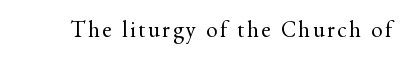
{"italic": "no", "bold": "no", "underline": "no", "glyph_px": 23}
